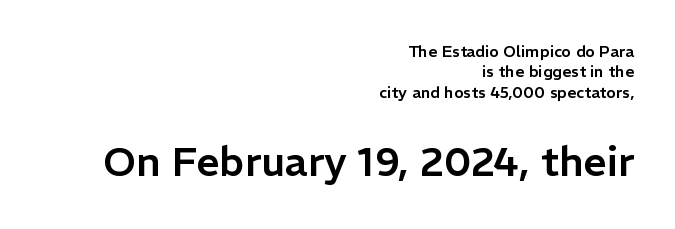
Q: Is the text italic (slanted)? A: No, it is upright.
Q: Is the typeface a serif or a sans-serif typeface? A: Sans-serif.
Q: Is the text underlined? A: No.
Q: How is the paragraph aligned? A: Right-aligned.
Q: Is the spacing between letters normal or unusually wide? A: Normal.
Q: Is the spacing between lines tight, normal or loose? A: Normal.
Q: Which block of text is set in a larger size, the first (top) or the second (bottom)? A: The second (bottom) one.
Q: Width (condensed, normal, or wide)? A: Normal.
Q: Stroke contrast? A: Low.
Q: x-height? A: Medium.
Q: Monospaced? A: No.
